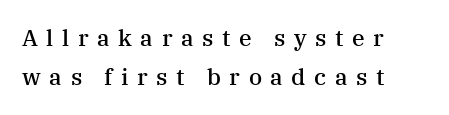
The font is running at a semibold setting, under full bold. Does extra space separate the letters? Yes, quite a lot of it. The ragged edge is on the right, which tells us the setting is flush left. Plain, unruled lines of type. Notice how the stems are strictly vertical — no italics here. Each new line begins a customary step beneath the previous one.
